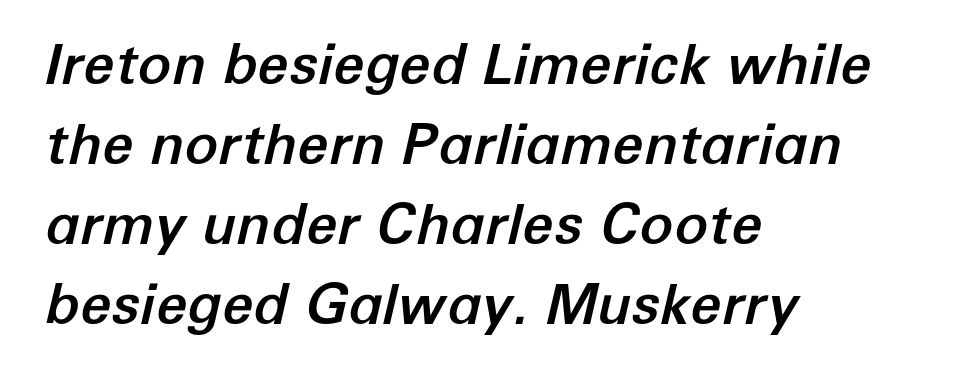
These lines are set flush left with a ragged right edge. Underline: absent. Glyph-to-glyph distance matches everyday printed text. These lines are rendered in a variable-pitch font. Would a proofreader flag this as italicized? Yes. Reading down the column, the eye jumps a familiar distance to each next line.
